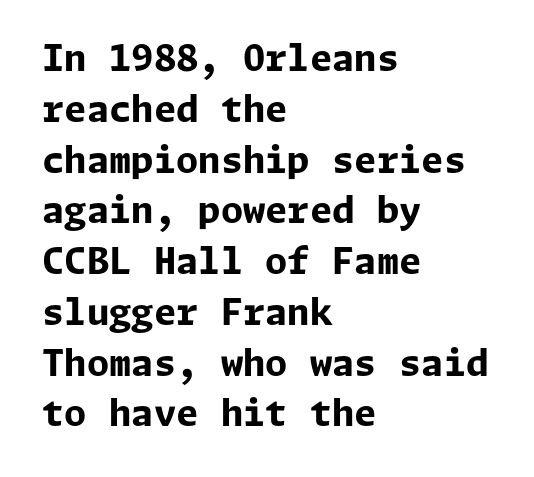
{"serif": "no", "italic": "no", "bold": "yes", "weight": "bold", "width": "normal", "stroke_contrast": "low", "x_height": "medium", "underline": "no", "align": "left", "line_spacing": "normal", "line_spacing_ratio": 1.41, "letter_spacing": "normal", "letter_spacing_em": 0.0, "glyph_px": 36}
